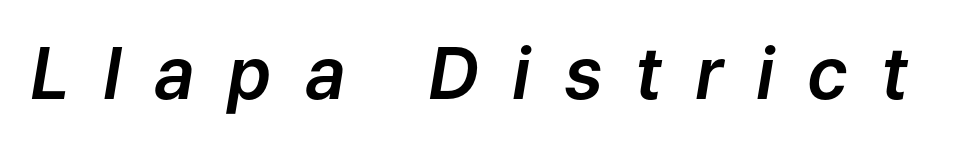
{"italic": "yes", "lean": "right", "slant_degrees": 9, "width": "normal", "stroke_contrast": "low", "x_height": "medium", "monospaced": "no", "underline": "no", "letter_spacing": "wide", "letter_spacing_em": 0.46, "glyph_px": 71}
